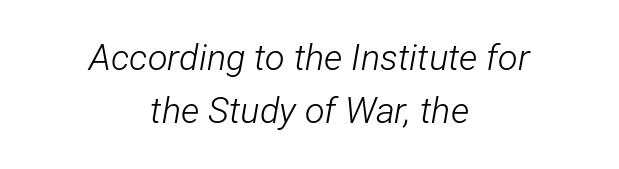
{"italic": "yes", "lean": "right", "slant_degrees": 12, "bold": "no", "weight": "light", "width": "condensed", "stroke_contrast": "low", "x_height": "medium", "monospaced": "no", "underline": "no", "align": "center", "line_spacing": "normal", "line_spacing_ratio": 1.48, "letter_spacing": "normal", "letter_spacing_em": 0.0, "glyph_px": 36}
